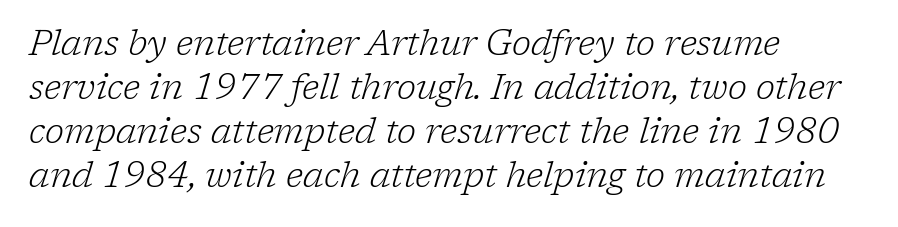
{"serif": "yes", "italic": "yes", "lean": "right", "slant_degrees": 17, "bold": "no", "weight": "light", "width": "normal", "stroke_contrast": "low", "x_height": "medium", "monospaced": "no", "underline": "no", "align": "left", "line_spacing": "normal", "line_spacing_ratio": 1.26, "letter_spacing": "normal", "letter_spacing_em": 0.0, "glyph_px": 35}
